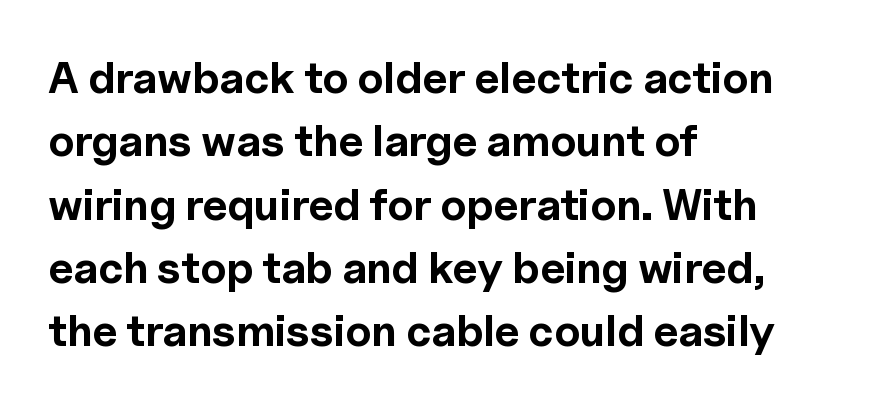
Here the designer chose a conventional face with non-uniform glyph widths. A sans-serif font was chosen for this passage. A typesetter would call this zero additional tracking. This rendering features lettering with no underline. A normal amount of white space separates one row of letters from the next. This is the regular roman posture of the typeface.
